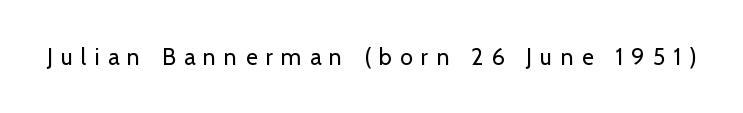
The image shows 23 px text type, upright; set unusually wide letter spacing (+0.36 em), not underlined.
